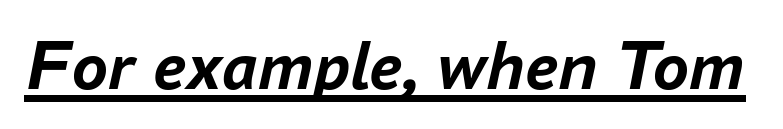
{"italic": "yes", "lean": "right", "slant_degrees": 16, "bold": "yes", "weight": "semibold", "width": "normal", "stroke_contrast": "low", "x_height": "medium", "monospaced": "no", "underline": "yes", "letter_spacing": "normal", "letter_spacing_em": 0.0, "glyph_px": 72}
